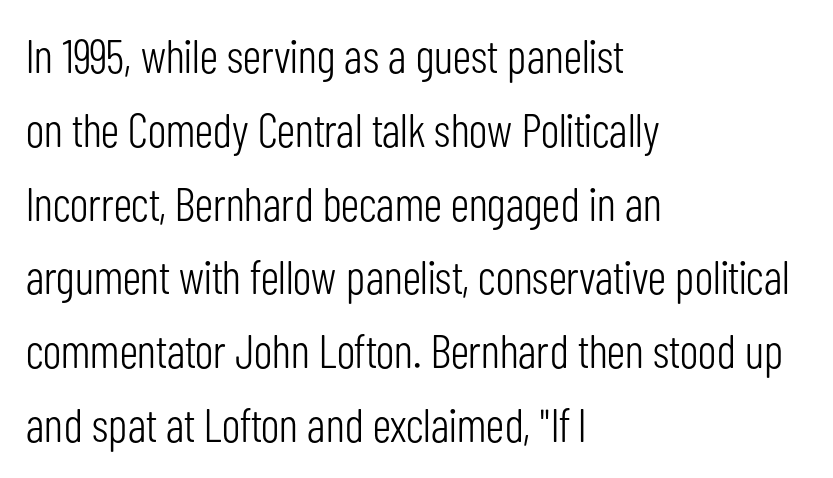
These lines are composed in type without serifs. Varying glyph widths throughout — classic text-font behaviour. In terms of posture, this sample is upright. Inter-character spacing is left at the font's built-in metrics.
